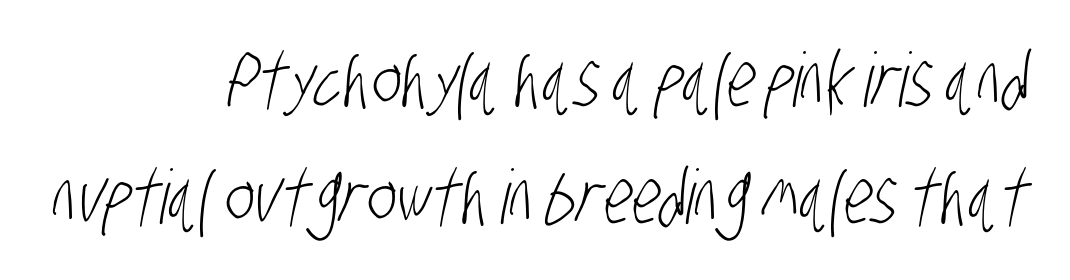
Do the characters align in a grid? No, the font is proportional. The rendering shows plain stroke endings on the letterforms — a sans-serif design. A light-to-regular cut is what we see here. Each new line begins a customary step beneath the previous one. The baseline area is clear. The letters sit at their default tracking, neither squeezed nor spread.
